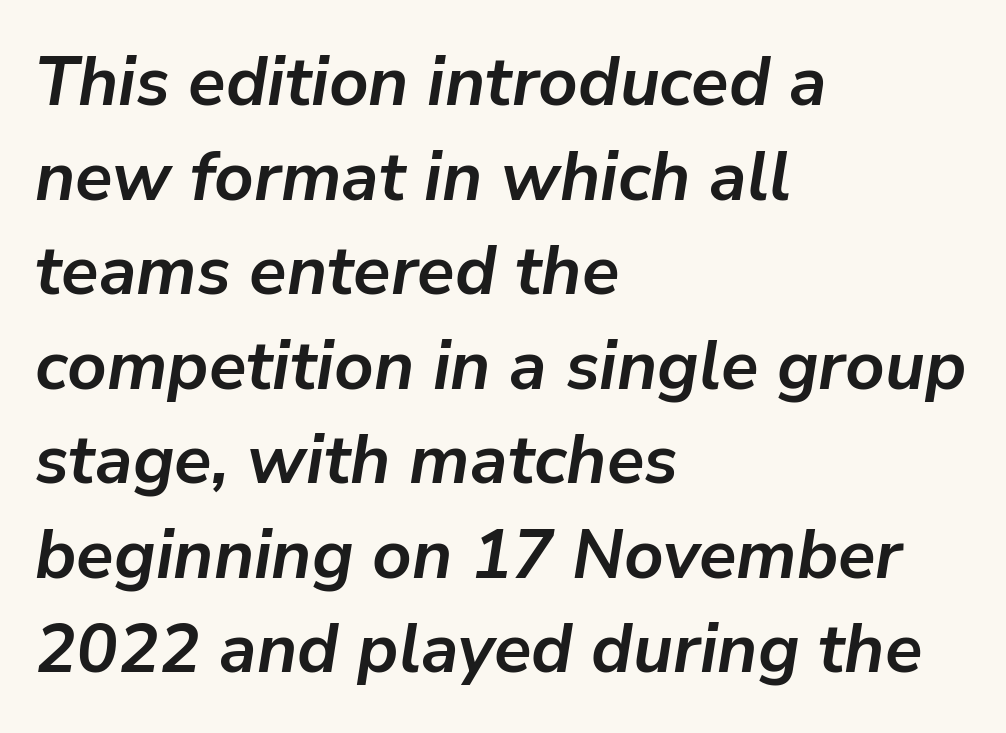
Q: Is the text bold? A: Yes.
Q: Is the text italic (slanted)? A: Yes, it leans right by about 9 degrees.
Q: Is the text underlined? A: No.
Q: How is the paragraph aligned? A: Left-aligned.
Q: Is the spacing between letters normal or unusually wide? A: Normal.
Q: Is the spacing between lines tight, normal or loose? A: Normal.
Q: Width (condensed, normal, or wide)? A: Normal.
Q: Stroke contrast? A: Low.
Q: x-height? A: Medium.
Q: Monospaced? A: No.
